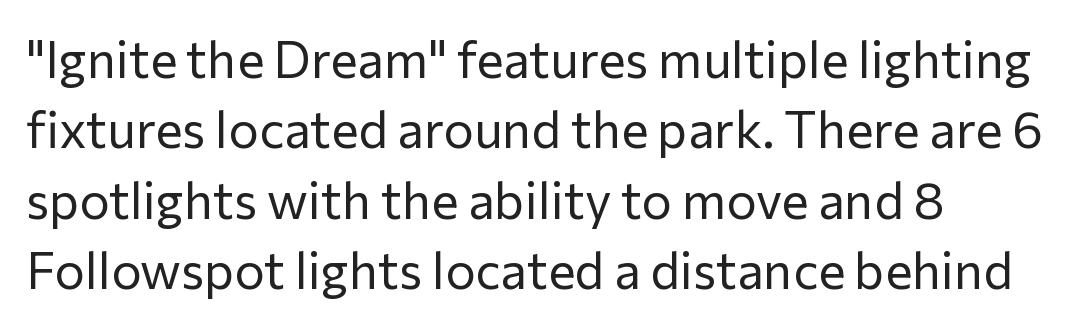
The image shows 51 px regular-weight sans-serif type, upright; set left-aligned, normal line spacing (1.38x), normal letter spacing, not underlined; low stroke contrast and a medium x-height.
